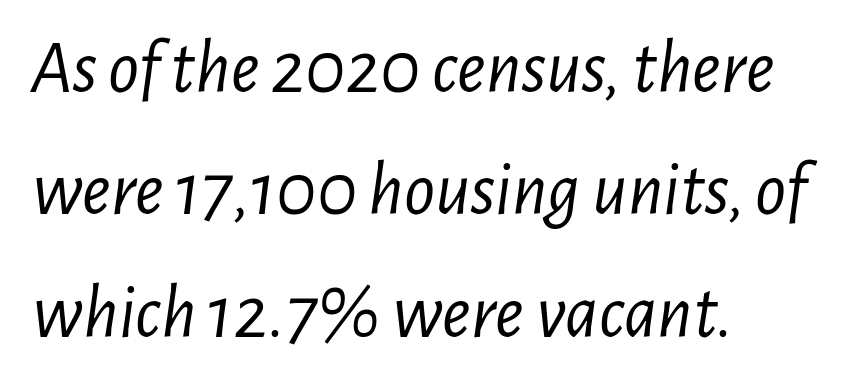
The image shows 76 px light, condensed type, italic (leaning right); set left-aligned, normal line spacing (1.61x), normal letter spacing, not underlined; low stroke contrast and a medium x-height.
